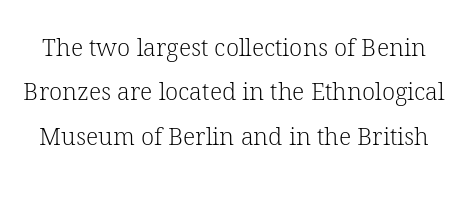
Q: Is the text bold? A: No.
Q: Is the text italic (slanted)? A: No, it is upright.
Q: Is the text underlined? A: No.
Q: Is the spacing between letters normal or unusually wide? A: Normal.
